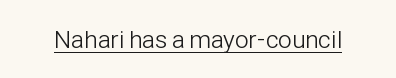
{"italic": "no", "bold": "no", "underline": "yes", "letter_spacing": "normal", "letter_spacing_em": 0.0, "glyph_px": 25}
